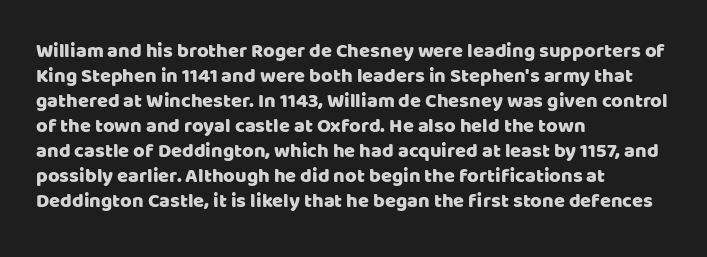
Q: Is the text italic (slanted)? A: No, it is upright.
Q: Is the text underlined? A: No.
Q: How is the paragraph aligned? A: Left-aligned.
Q: Is the spacing between letters normal or unusually wide? A: Normal.
Q: Is the spacing between lines tight, normal or loose? A: Normal.
